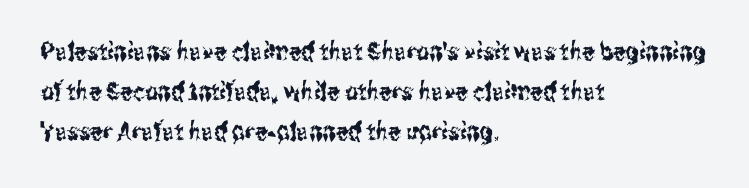
{"italic": "no", "underline": "no", "align": "left", "line_spacing": "normal", "line_spacing_ratio": 1.6, "letter_spacing": "normal", "letter_spacing_em": 0.0, "glyph_px": 25}
